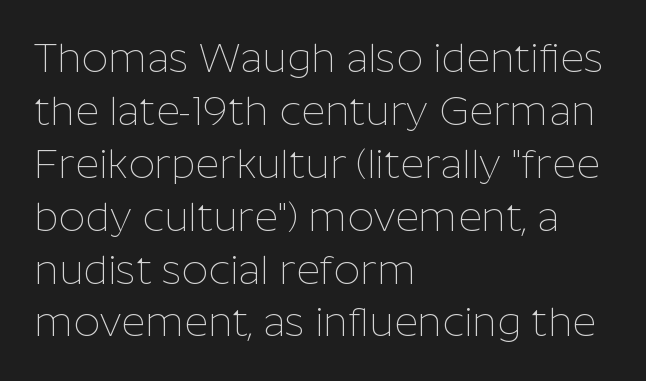
The tracking reads as untouched default to a designer's eye. Serifs: no, the terminals of the letterforms are clean. Normally led — the rows are evenly, conventionally spaced. Plain, unruled lines of type.
